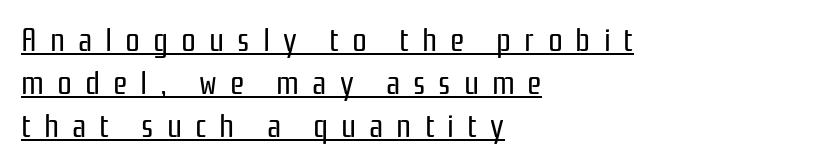
A student would call this left alignment; a typographer would say flush left, rag right. Evenly set lines give the paragraph a standard silhouette. The gaps between neighbouring characters are conspicuously large. Quick note: not italic, upright.
